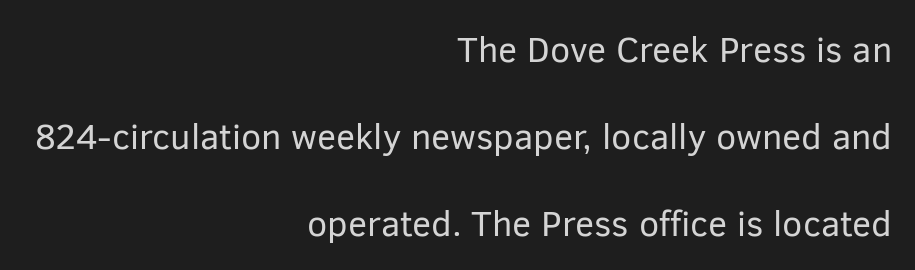
{"serif": "no", "italic": "no", "bold": "no", "weight": "regular", "width": "normal", "stroke_contrast": "low", "x_height": "medium", "monospaced": "no", "underline": "no", "align": "right", "line_spacing": "loose", "line_spacing_ratio": 2.42, "letter_spacing": "normal", "letter_spacing_em": 0.0, "glyph_px": 36}
